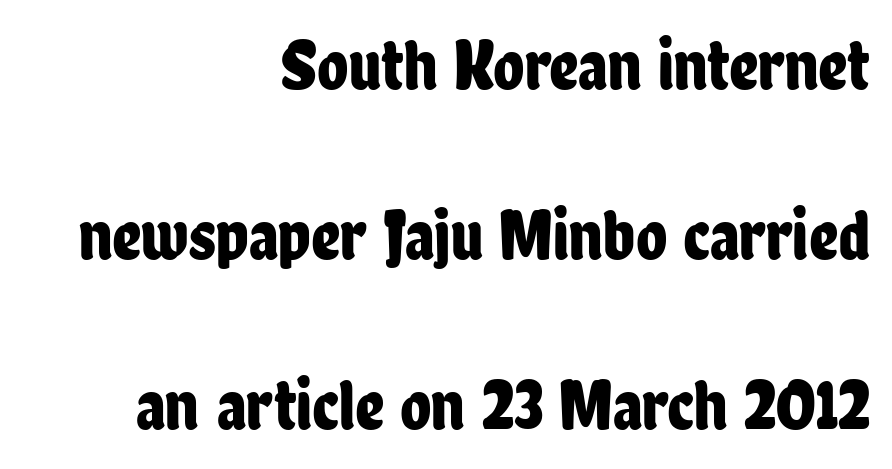
Q: Is the text italic (slanted)? A: No, it is upright.
Q: Is the typeface a serif or a sans-serif typeface? A: Sans-serif.
Q: Is the text underlined? A: No.
Q: How is the paragraph aligned? A: Right-aligned.
Q: Is the spacing between letters normal or unusually wide? A: Normal.
Q: Is the spacing between lines tight, normal or loose? A: Loose.
Q: Width (condensed, normal, or wide)? A: Condensed.
Q: Stroke contrast? A: Low.
Q: x-height? A: Medium.
Q: Monospaced? A: No.
